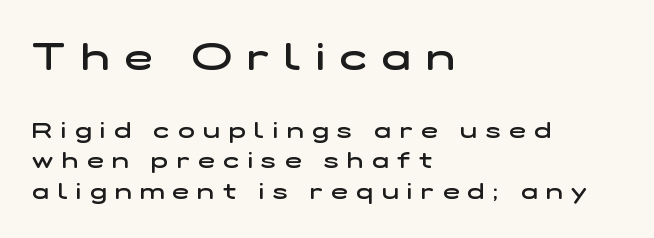
Q: Is the text bold? A: Semi-bold.
Q: Is the typeface a serif or a sans-serif typeface? A: Sans-serif.
Q: Is the text underlined? A: No.
Q: How is the paragraph aligned? A: Left-aligned.
Q: Is the spacing between letters normal or unusually wide? A: Unusually wide.
Q: Is the spacing between lines tight, normal or loose? A: Normal.
Q: Which block of text is set in a larger size, the first (top) or the second (bottom)? A: The first (top) one.
Q: Width (condensed, normal, or wide)? A: Wide.
Q: Stroke contrast? A: Low.
Q: x-height? A: Medium.
Q: Monospaced? A: No.
